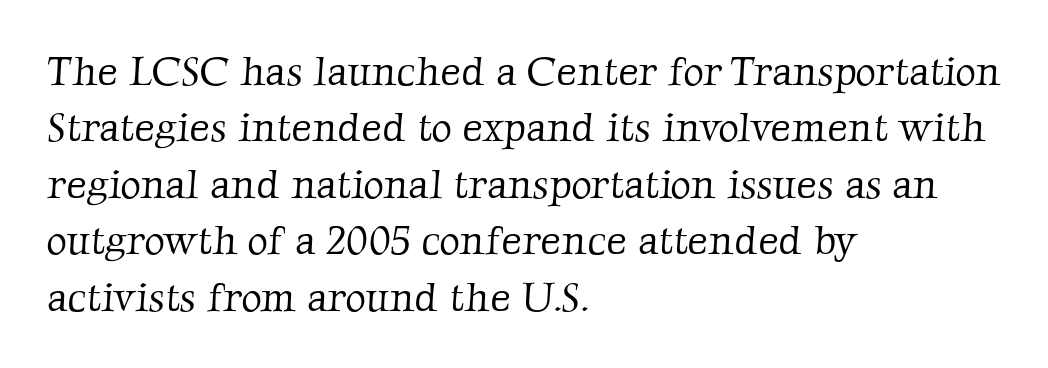
Q: Is the text bold? A: No.
Q: Is the typeface a serif or a sans-serif typeface? A: Serif.
Q: Is the text underlined? A: No.
Q: How is the paragraph aligned? A: Left-aligned.
Q: Is the spacing between letters normal or unusually wide? A: Normal.
Q: Is the spacing between lines tight, normal or loose? A: Normal.
Q: Width (condensed, normal, or wide)? A: Normal.
Q: Stroke contrast? A: Low.
Q: x-height? A: Medium.
Q: Monospaced? A: No.
